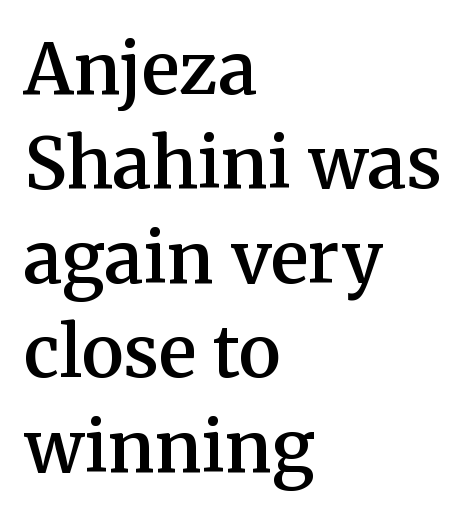
The image shows 71 px semibold serif type, upright; set left-aligned, normal line spacing (1.33x), normal letter spacing, not underlined; medium stroke contrast and a medium x-height.
